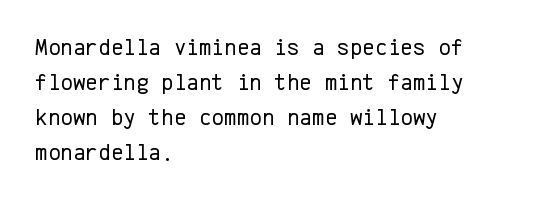
No word sits above an underline. This is the regular roman posture of the typeface. The lines in this sample share a left origin and differ only in where they stop. Successive baselines arrive at the customary interval.
